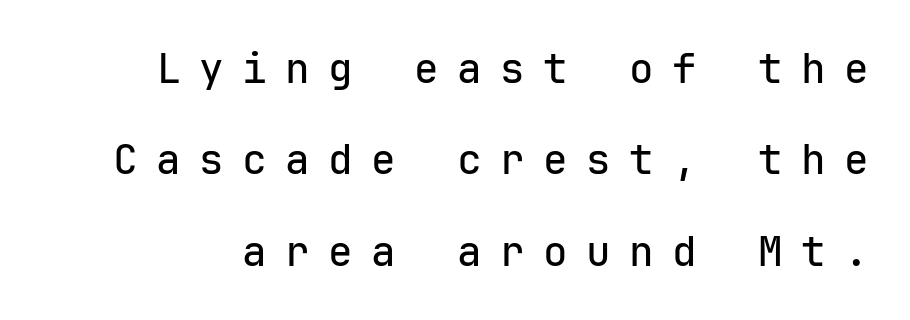
{"serif": "no", "italic": "no", "width": "normal", "stroke_contrast": "low", "x_height": "medium", "monospaced": "yes", "underline": "no", "line_spacing": "loose", "line_spacing_ratio": 2.23, "letter_spacing": "wide", "letter_spacing_em": 0.45, "glyph_px": 41}
